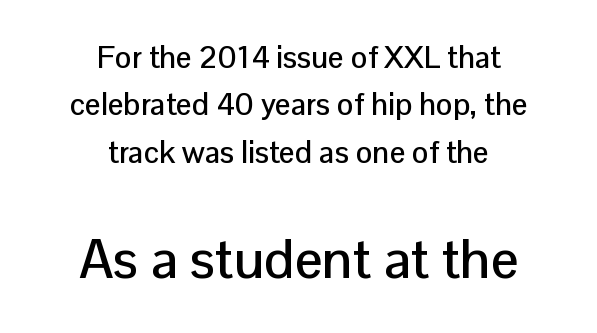
The image shows 55 px sans-serif type, upright; set centered, normal line spacing (1.53x), normal letter spacing, not underlined; the second (bottom) block is 1.77x larger; low stroke contrast and a medium x-height.
